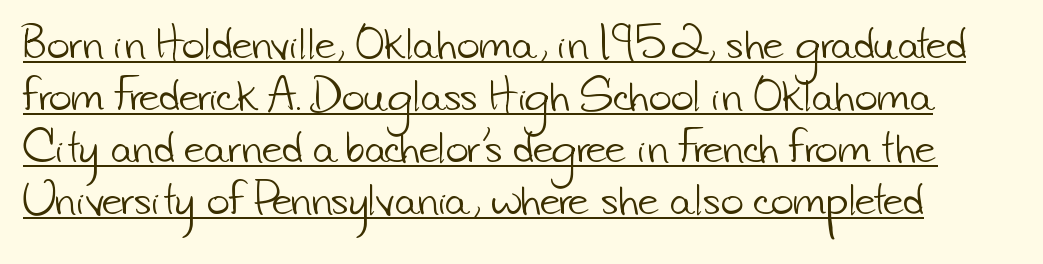
{"serif": "no", "bold": "no", "weight": "light", "width": "normal", "stroke_contrast": "low", "x_height": "small", "monospaced": "no", "underline": "yes", "line_spacing": "normal", "line_spacing_ratio": 1.33, "letter_spacing": "normal", "letter_spacing_em": 0.0, "glyph_px": 39}
